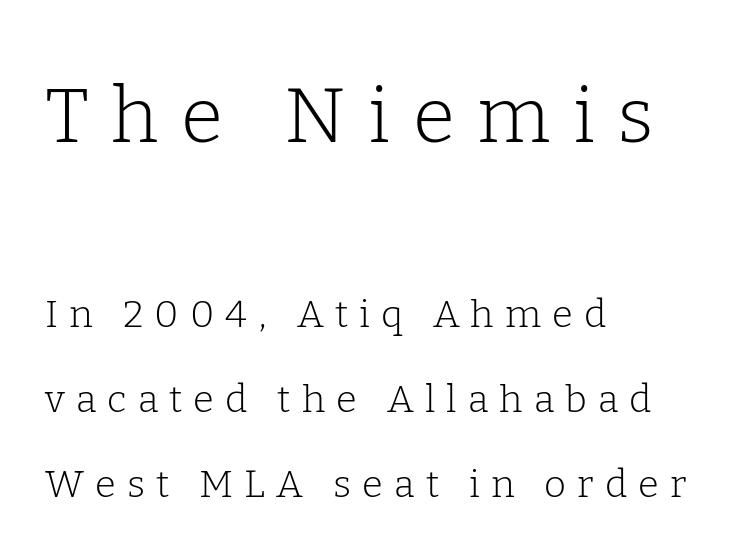
The font family rendered here belongs to the serif group. Note: larger setting up top, smaller setting below. This sample has the flowing, uneven cadence of proportional lettering. Observe the wide spacing: letters keep a clear distance from each other.
